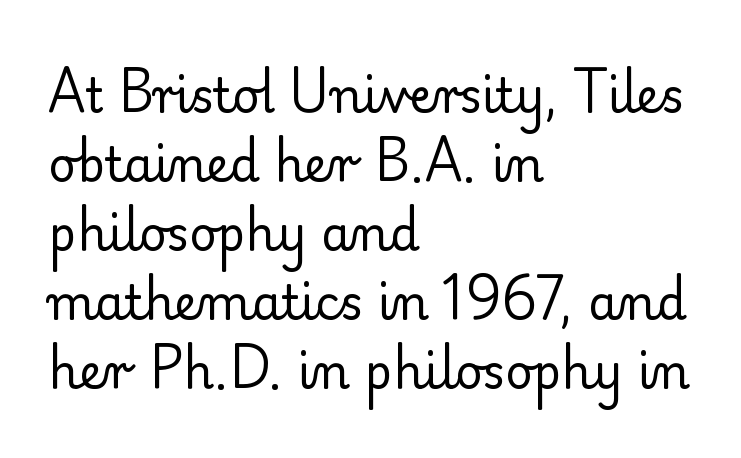
Q: Is the text bold? A: No.
Q: Is the text italic (slanted)? A: No, it is upright.
Q: Is the typeface a serif or a sans-serif typeface? A: Serif.
Q: Is the text underlined? A: No.
Q: How is the paragraph aligned? A: Left-aligned.
Q: Is the spacing between letters normal or unusually wide? A: Normal.
Q: Is the spacing between lines tight, normal or loose? A: Normal.
Q: Width (condensed, normal, or wide)? A: Normal.
Q: Stroke contrast? A: Low.
Q: x-height? A: Small.
Q: Monospaced? A: No.
